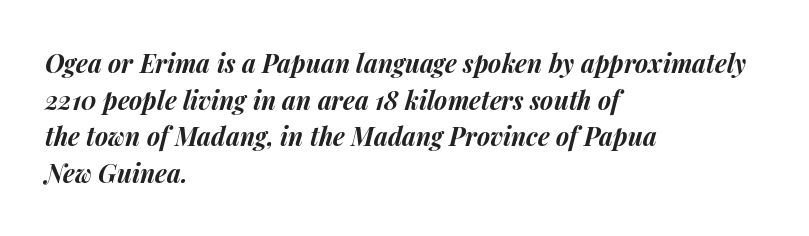
The image shows 25 px bold type, italic (leaning right); set left-aligned, normal line spacing (1.47x), normal letter spacing, not underlined.
